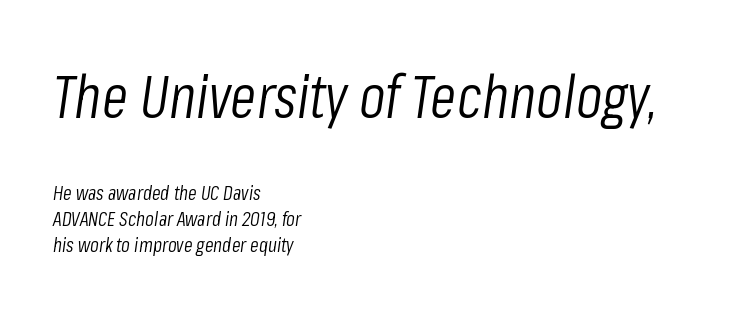
The image shows 60 px light, condensed type, italic (leaning right); set left-aligned, normal line spacing (1.29x), normal letter spacing, not underlined; the first (top) block is 3.0x larger; low stroke contrast and a medium x-height.
